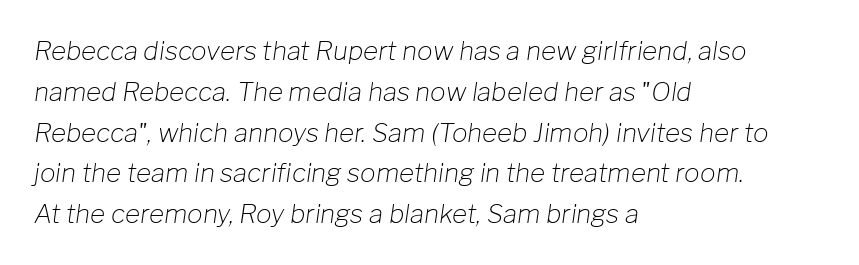
What's the leading like? Ordinary, nothing unusual. Slant detected: the letters are inclined. All the whitespace from short lines collects on the right. Each word holds together tightly as a unit, with standard inter-letter gaps.
